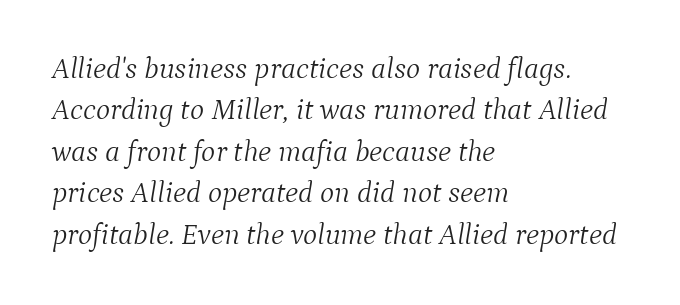
{"serif": "yes", "italic": "yes", "lean": "right", "slant_degrees": 9, "bold": "no", "weight": "light", "width": "normal", "stroke_contrast": "medium", "x_height": "medium", "monospaced": "no", "underline": "no", "align": "left", "line_spacing": "normal", "line_spacing_ratio": 1.38, "letter_spacing": "normal", "letter_spacing_em": 0.0, "glyph_px": 30}
